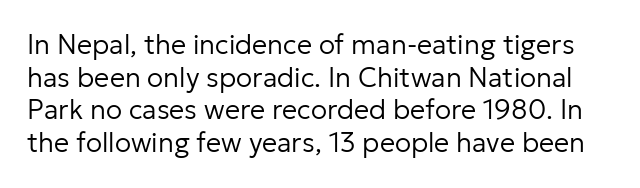
{"italic": "no", "bold": "no", "underline": "no", "line_spacing_ratio": 1.21, "letter_spacing": "normal", "letter_spacing_em": 0.0, "glyph_px": 27}
